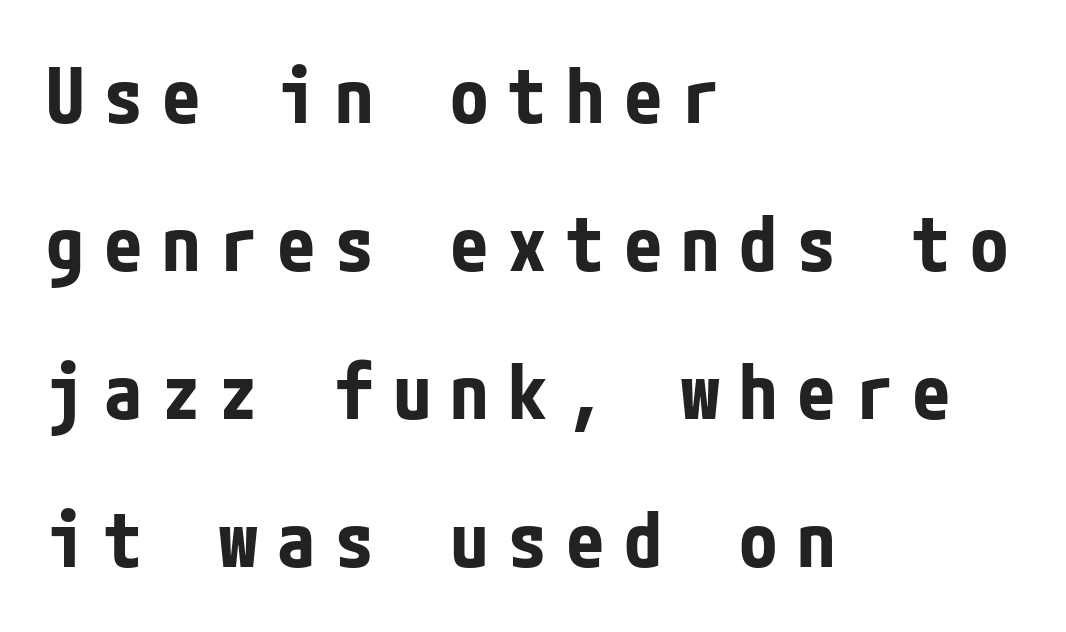
The image shows 77 px bold, condensed sans-serif type, upright; set left-aligned, loose line spacing (1.92x), unusually wide letter spacing (+0.25 em), not underlined; low stroke contrast and a medium x-height.
